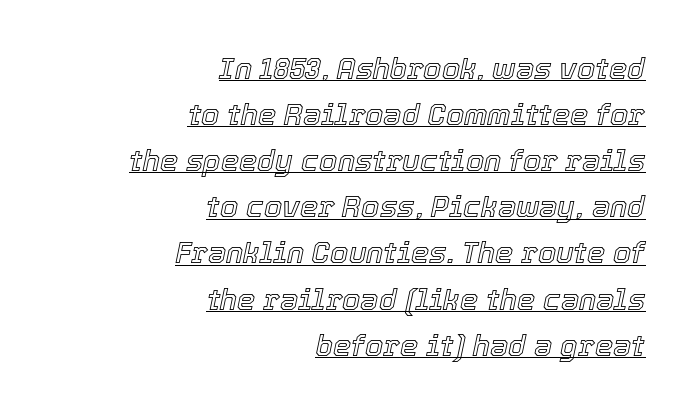
Evenly set lines give the paragraph a standard silhouette. The text block is weighted toward the right margin, trailing off unevenly leftward. The whole block is typeset with a tilt. The glyphs are accompanied by a horizontal stroke just below them.
